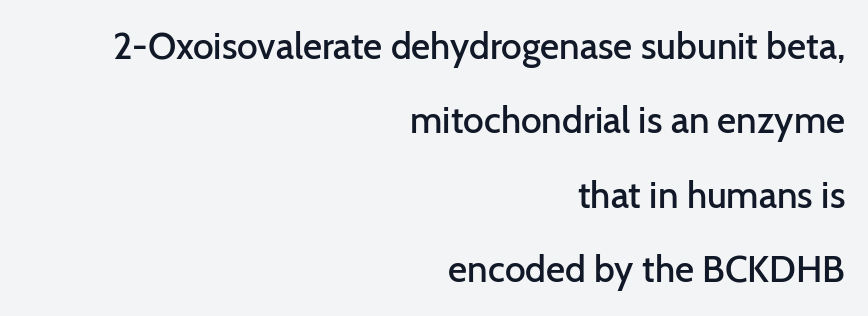
The gaps between neighbouring characters are ordinary and unremarkable. This sample is right-justified, so line beginnings fall wherever the words allow. The letters advance in unequal steps, a hallmark of proportional type. Nope, not italic — everything's standing straight. Line spacing here is loose.
